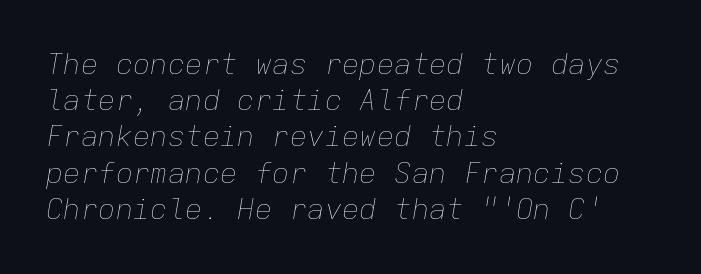
Q: Is the text bold? A: No.
Q: Is the text italic (slanted)? A: Yes, it leans right by about 9 degrees.
Q: Is the text underlined? A: No.
Q: How is the paragraph aligned? A: Left-aligned.
Q: Is the spacing between letters normal or unusually wide? A: Normal.
Q: Is the spacing between lines tight, normal or loose? A: Normal.
Q: Width (condensed, normal, or wide)? A: Normal.
Q: Stroke contrast? A: Low.
Q: x-height? A: Medium.
Q: Monospaced? A: Yes.
